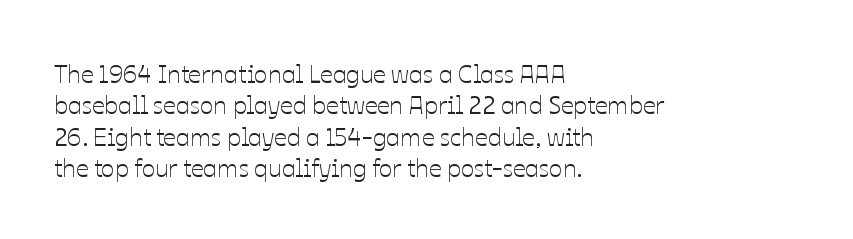
The image shows 25 px text type, upright; set left-aligned, normal line spacing (1.26x), normal letter spacing, not underlined.
